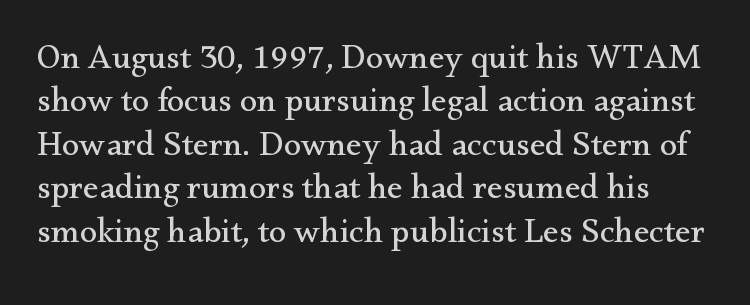
The tracking reads as untouched default to a designer's eye. Descenders are the only things crossing below the line. Ascenders rise straight up at ninety degrees. Unlike a clean sans, this face finishes its strokes with serifs. The passage shown is typed in a proportional face where columns would drift. Bold? No — there's no thickening of the strokes.
